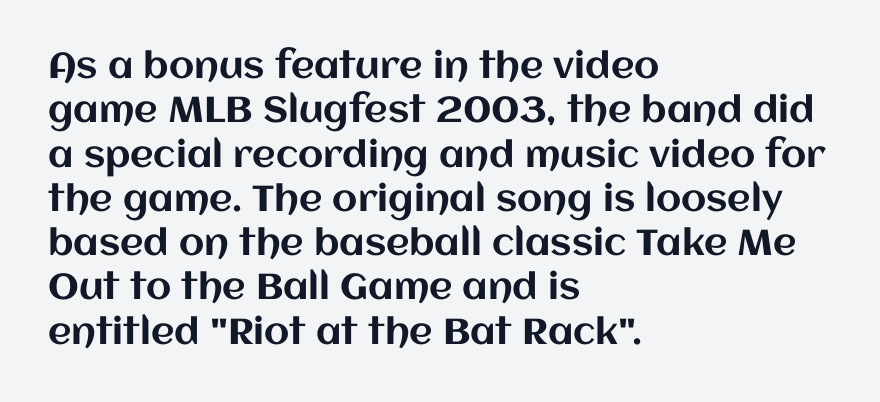
Q: Is the text italic (slanted)? A: No, it is upright.
Q: Is the text underlined? A: No.
Q: How is the paragraph aligned? A: Left-aligned.
Q: Is the spacing between letters normal or unusually wide? A: Normal.
Q: Width (condensed, normal, or wide)? A: Normal.
Q: Stroke contrast? A: Medium.
Q: x-height? A: Large.
Q: Monospaced? A: No.
